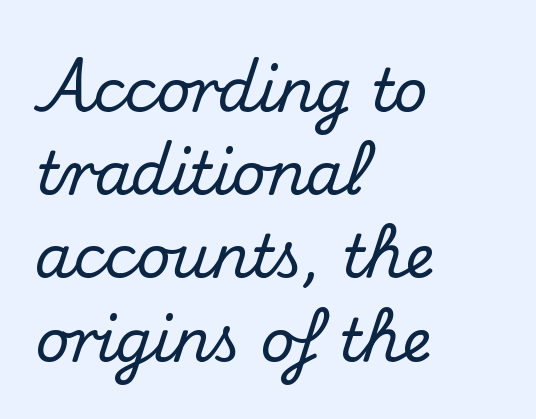
Do the characters align in a grid? No, the font is proportional. A clean baseline with only descenders dipping below it. One-word summary of the alignment: left.
